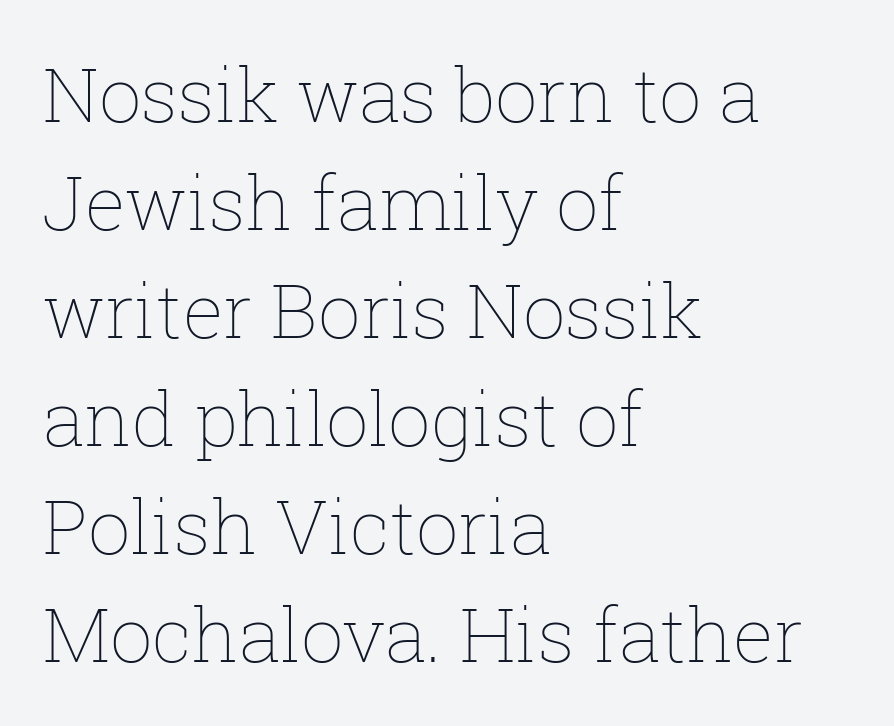
The image shows 75 px thin type, upright; set left-aligned, normal line spacing (1.44x), normal letter spacing, not underlined; low stroke contrast and a medium x-height.
